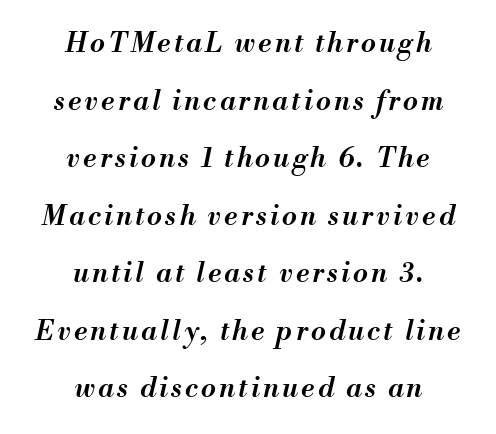
The image shows 27 px text type, italic (leaning right); set centered, loose line spacing (2.13x), not underlined.
